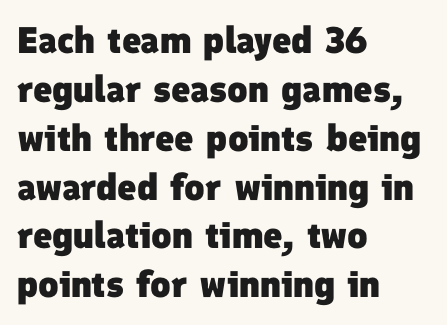
The image shows 37 px heavy sans-serif type; set left-aligned, normal line spacing (1.32x), normal letter spacing, not underlined; low stroke contrast and a medium x-height.
